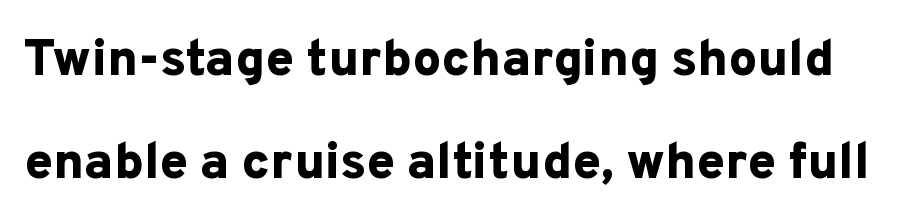
Underline: absent. Regarding serifs, this sample does without them. The glyphs have the mass of a bold cut. The type sits square on the baseline with zero lean. Each word holds together tightly as a unit, with standard inter-letter gaps.
